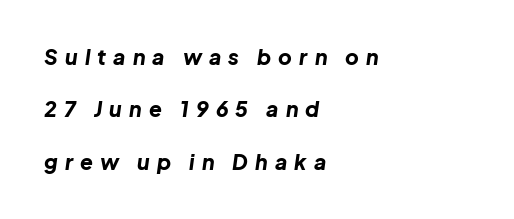
{"italic": "yes", "lean": "right", "slant_degrees": 8, "bold": "yes", "underline": "no", "align": "left", "line_spacing": "loose", "line_spacing_ratio": 2.5, "letter_spacing": "wide", "letter_spacing_em": 0.34, "glyph_px": 21}
